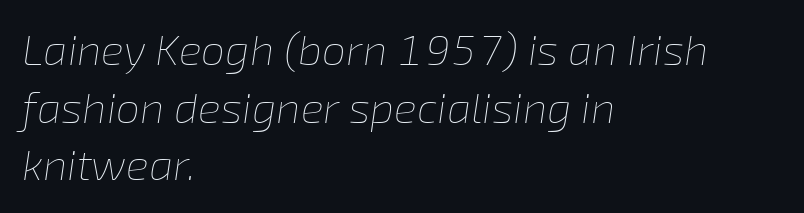
{"italic": "yes", "lean": "right", "slant_degrees": 8, "bold": "no", "weight": "thin", "width": "normal", "stroke_contrast": "low", "x_height": "medium", "monospaced": "no", "underline": "no", "align": "left", "line_spacing": "normal", "line_spacing_ratio": 1.34, "letter_spacing": "normal", "letter_spacing_em": 0.0, "glyph_px": 43}
